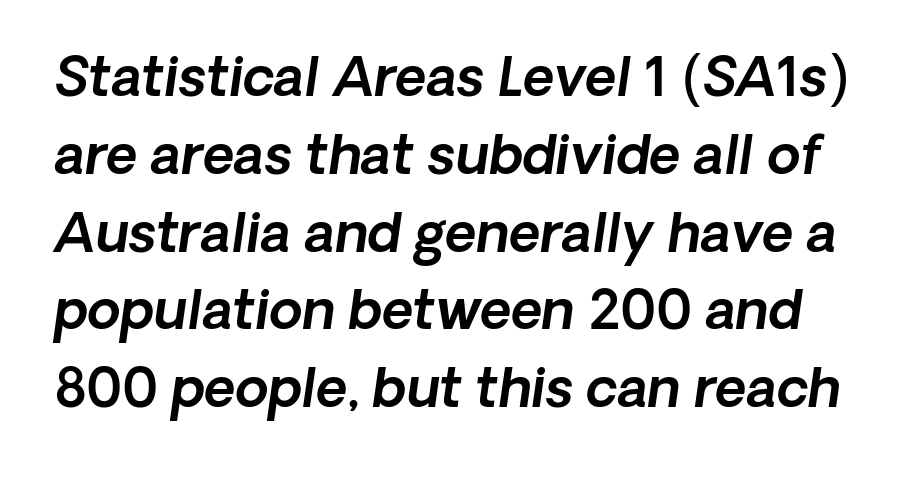
{"italic": "yes", "lean": "right", "slant_degrees": 8, "width": "normal", "x_height": "medium", "monospaced": "no", "underline": "no", "line_spacing": "normal", "line_spacing_ratio": 1.44, "letter_spacing": "normal", "letter_spacing_em": 0.0, "glyph_px": 54}
